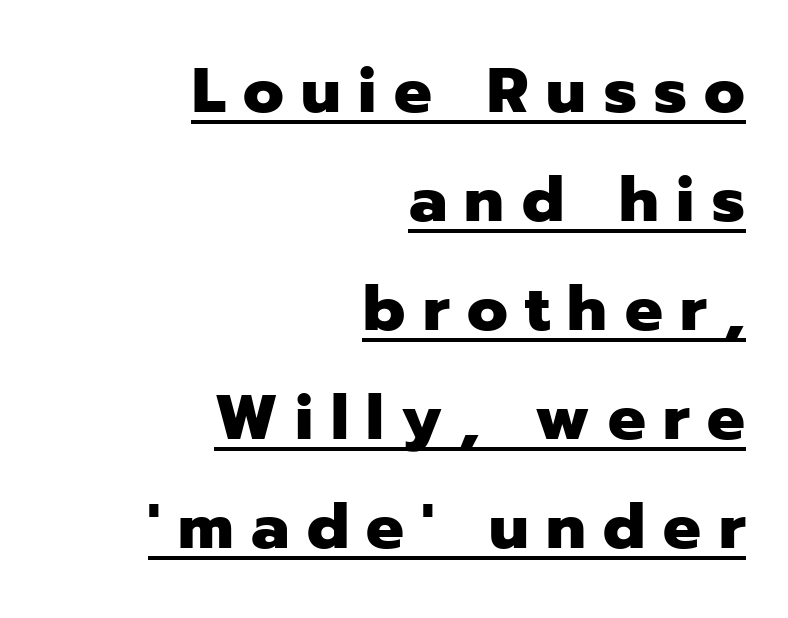
{"serif": "no", "italic": "no", "bold": "yes", "weight": "heavy", "width": "normal", "stroke_contrast": "low", "x_height": "medium", "monospaced": "no", "underline": "yes", "align": "right", "line_spacing_ratio": 1.73, "letter_spacing": "wide", "letter_spacing_em": 0.28, "glyph_px": 63}
